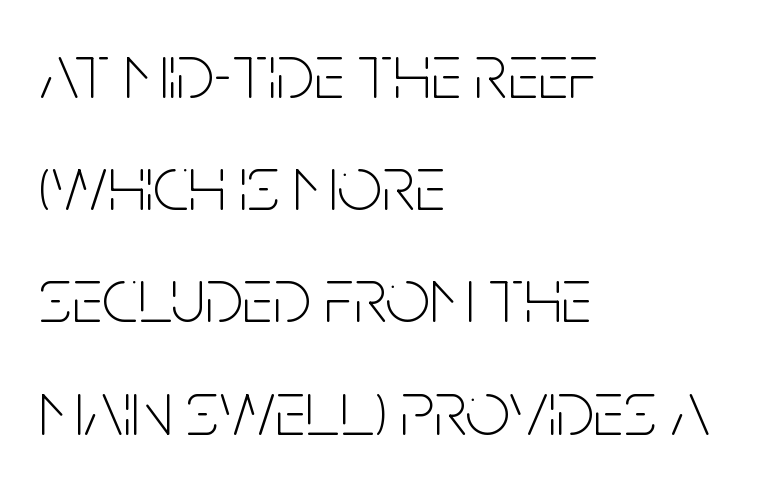
Q: Is the text bold? A: No.
Q: Is the text italic (slanted)? A: No, it is upright.
Q: Is the typeface a serif or a sans-serif typeface? A: Sans-serif.
Q: Is the text underlined? A: No.
Q: How is the paragraph aligned? A: Left-aligned.
Q: Is the spacing between letters normal or unusually wide? A: Normal.
Q: Is the spacing between lines tight, normal or loose? A: Normal.
Q: Width (condensed, normal, or wide)? A: Condensed.
Q: Stroke contrast? A: Low.
Q: x-height? A: Large.
Q: Monospaced? A: No.
